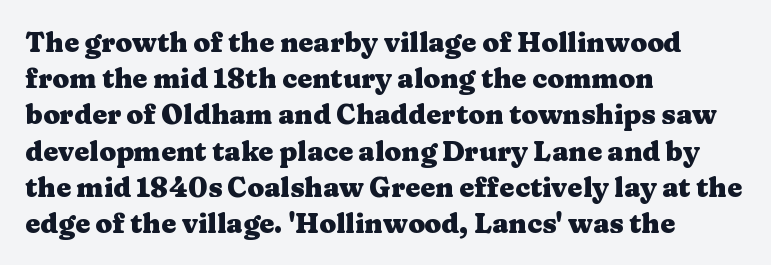
Q: Is the text bold? A: Yes.
Q: Is the text italic (slanted)? A: No, it is upright.
Q: Is the text underlined? A: No.
Q: How is the paragraph aligned? A: Left-aligned.
Q: Is the spacing between letters normal or unusually wide? A: Normal.
Q: Is the spacing between lines tight, normal or loose? A: Normal.
